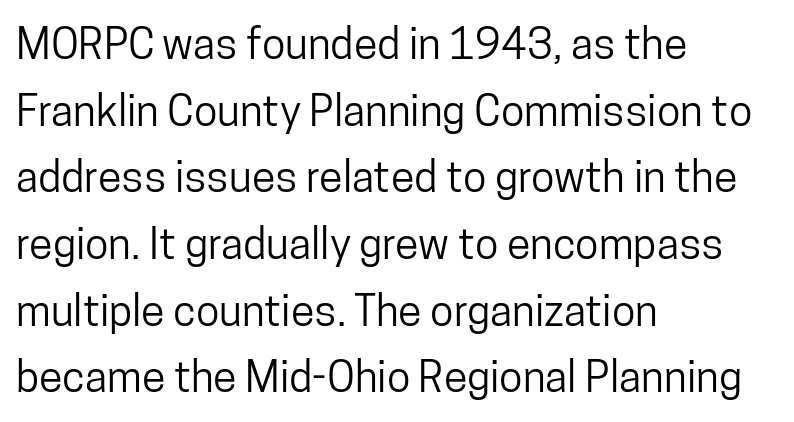
Q: Is the text italic (slanted)? A: No, it is upright.
Q: Is the typeface a serif or a sans-serif typeface? A: Sans-serif.
Q: Is the text underlined? A: No.
Q: How is the paragraph aligned? A: Left-aligned.
Q: Is the spacing between letters normal or unusually wide? A: Normal.
Q: Is the spacing between lines tight, normal or loose? A: Normal.
Q: Width (condensed, normal, or wide)? A: Condensed.
Q: Stroke contrast? A: Low.
Q: x-height? A: Medium.
Q: Monospaced? A: No.
